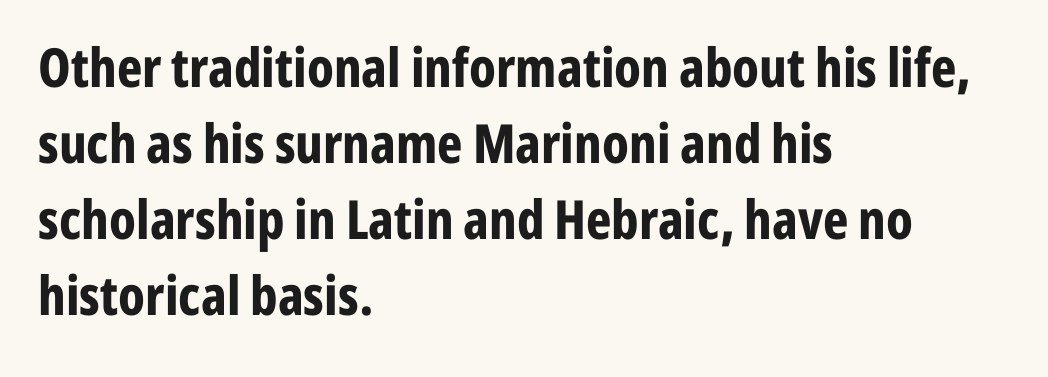
The image shows 54 px bold, condensed sans-serif type, upright; set left-aligned, normal line spacing (1.41x), normal letter spacing, not underlined; low stroke contrast and a medium x-height.
